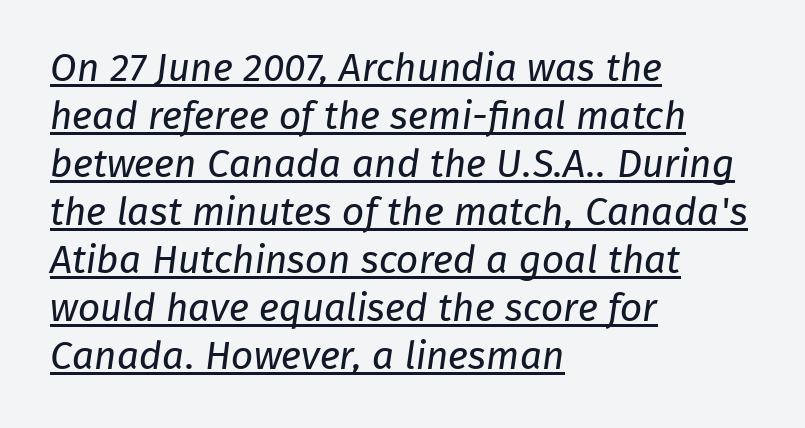
{"serif": "no", "bold": "no", "weight": "regular", "width": "normal", "stroke_contrast": "low", "x_height": "medium", "monospaced": "no", "underline": "yes", "align": "left", "line_spacing_ratio": 1.23, "letter_spacing": "normal", "letter_spacing_em": 0.0, "glyph_px": 39}
